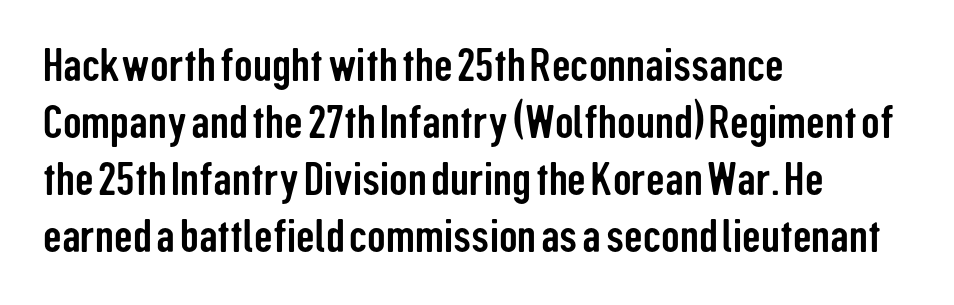
{"serif": "no", "italic": "no", "width": "condensed", "stroke_contrast": "low", "x_height": "medium", "monospaced": "no", "underline": "no", "align": "left", "line_spacing_ratio": 1.24, "letter_spacing": "normal", "letter_spacing_em": 0.0, "glyph_px": 46}
